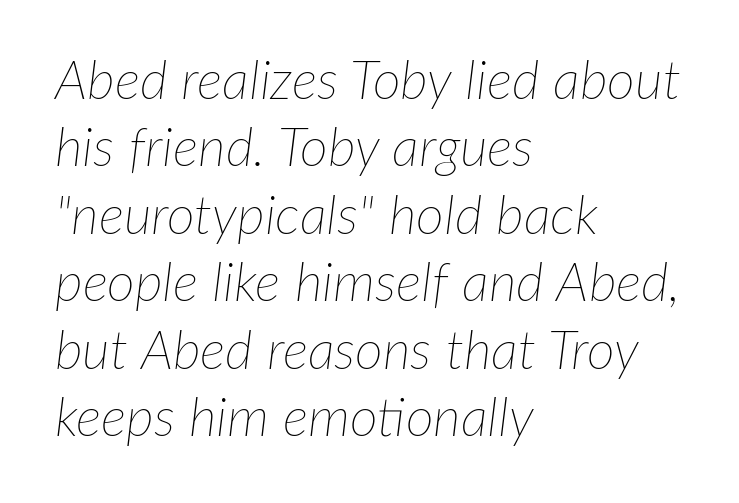
Q: Is the text bold? A: No.
Q: Is the text italic (slanted)? A: Yes, it leans right by about 7 degrees.
Q: Is the text underlined? A: No.
Q: How is the paragraph aligned? A: Left-aligned.
Q: Is the spacing between letters normal or unusually wide? A: Normal.
Q: Is the spacing between lines tight, normal or loose? A: Normal.
Q: Width (condensed, normal, or wide)? A: Normal.
Q: Stroke contrast? A: Low.
Q: x-height? A: Medium.
Q: Monospaced? A: No.
